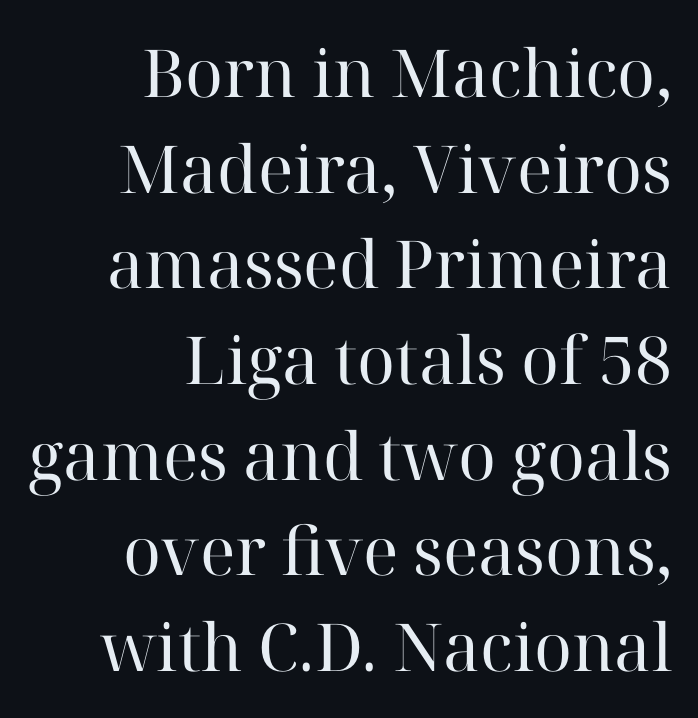
Q: Is the text bold? A: No.
Q: Is the text italic (slanted)? A: No, it is upright.
Q: Is the typeface a serif or a sans-serif typeface? A: Serif.
Q: Is the text underlined? A: No.
Q: How is the paragraph aligned? A: Right-aligned.
Q: Is the spacing between letters normal or unusually wide? A: Normal.
Q: Is the spacing between lines tight, normal or loose? A: Normal.
Q: Width (condensed, normal, or wide)? A: Normal.
Q: Stroke contrast? A: High.
Q: x-height? A: Medium.
Q: Monospaced? A: No.
